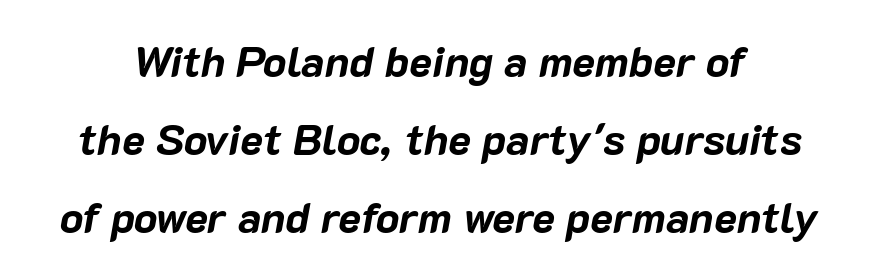
When letters slant like this, we call the style italic. Underline: absent. You could not count columns in this text — the font is proportionally spaced. Each word holds together tightly as a unit, with standard inter-letter gaps.
